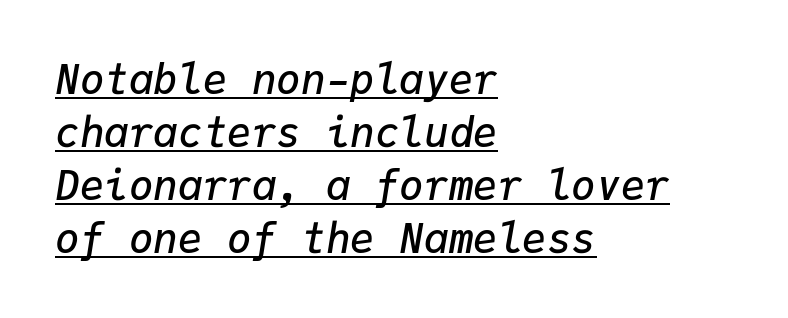
The image shows 41 px semibold type, italic (leaning right), monospaced; set left-aligned, normal line spacing (1.29x), normal letter spacing, underlined; low stroke contrast and a medium x-height.
